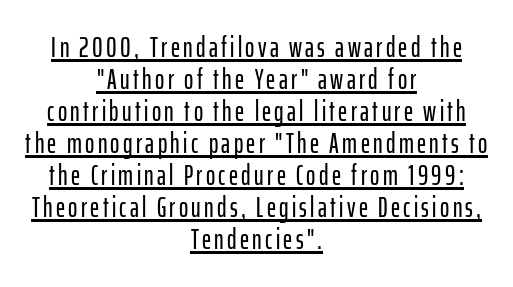
Q: Is the text italic (slanted)? A: No, it is upright.
Q: Is the typeface a serif or a sans-serif typeface? A: Sans-serif.
Q: Is the text underlined? A: Yes.
Q: How is the paragraph aligned? A: Centered.
Q: Is the spacing between lines tight, normal or loose? A: Tight.
Q: Width (condensed, normal, or wide)? A: Condensed.
Q: Stroke contrast? A: Low.
Q: x-height? A: Medium.
Q: Monospaced? A: No.
